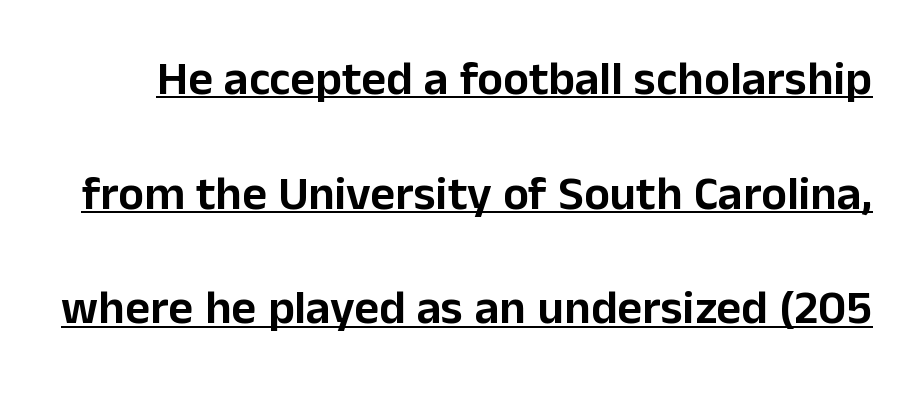
{"serif": "no", "italic": "no", "width": "normal", "stroke_contrast": "low", "x_height": "medium", "monospaced": "no", "underline": "yes", "line_spacing": "loose", "line_spacing_ratio": 2.39, "letter_spacing": "normal", "letter_spacing_em": 0.0, "glyph_px": 48}
